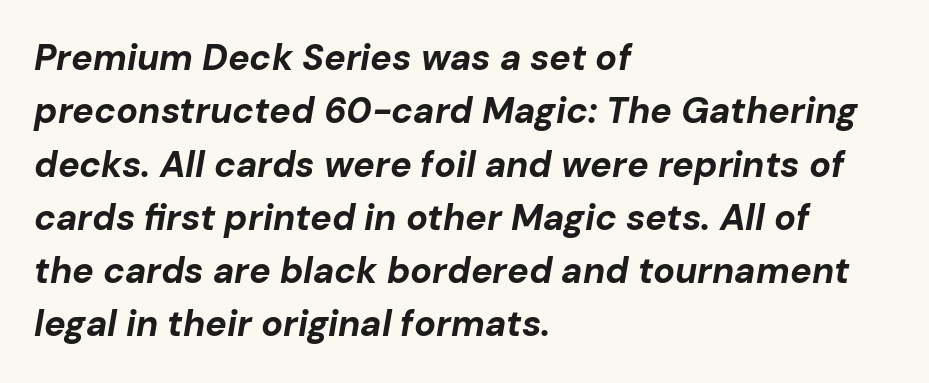
{"italic": "yes", "lean": "right", "slant_degrees": 10, "bold": "yes", "weight": "bold", "width": "normal", "stroke_contrast": "low", "x_height": "medium", "monospaced": "no", "underline": "no", "align": "left", "line_spacing": "normal", "line_spacing_ratio": 1.48, "letter_spacing": "normal", "letter_spacing_em": 0.0, "glyph_px": 36}
